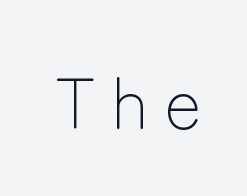
{"serif": "no", "italic": "no", "bold": "no", "weight": "light", "width": "normal", "stroke_contrast": "low", "x_height": "medium", "monospaced": "no", "underline": "no", "letter_spacing": "wide", "letter_spacing_em": 0.21, "glyph_px": 71}
